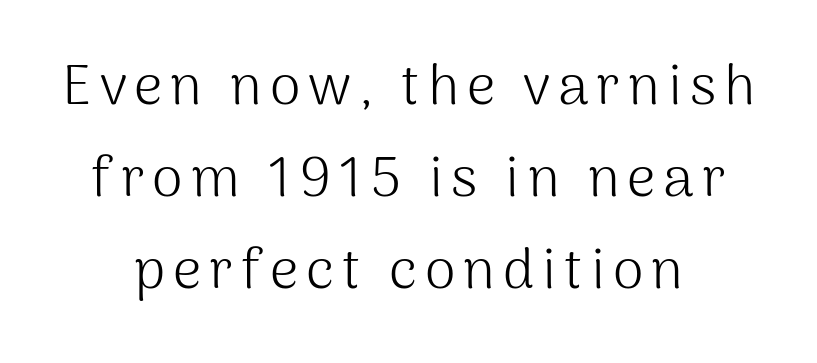
The image shows 56 px light sans-serif type, upright; set centered, normal line spacing (1.64x), not underlined; medium stroke contrast and a medium x-height.
